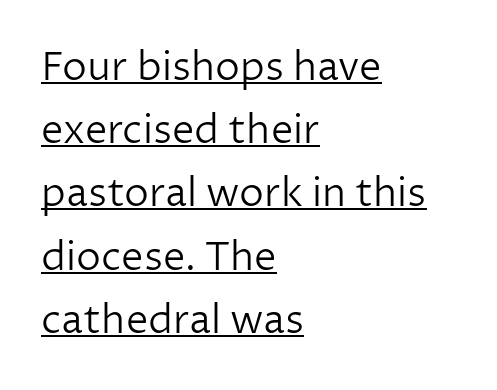
Varying glyph widths throughout — classic text-font behaviour. The text block is weighted toward the left margin, trailing off unevenly rightward. The lettering is marked with a stroke running underneath it. The rows are spaced the way most documents space them. No feet cap the strokes, marking this as sans-serif type.
